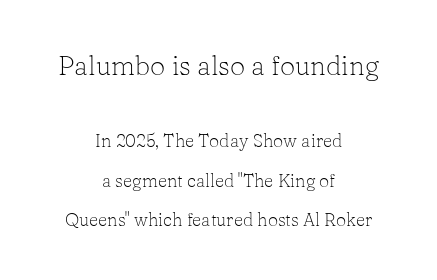
Q: Is the text bold? A: No.
Q: Is the text italic (slanted)? A: No, it is upright.
Q: Is the text underlined? A: No.
Q: How is the paragraph aligned? A: Centered.
Q: Is the spacing between letters normal or unusually wide? A: Normal.
Q: Is the spacing between lines tight, normal or loose? A: Loose.
Q: Which block of text is set in a larger size, the first (top) or the second (bottom)? A: The first (top) one.
